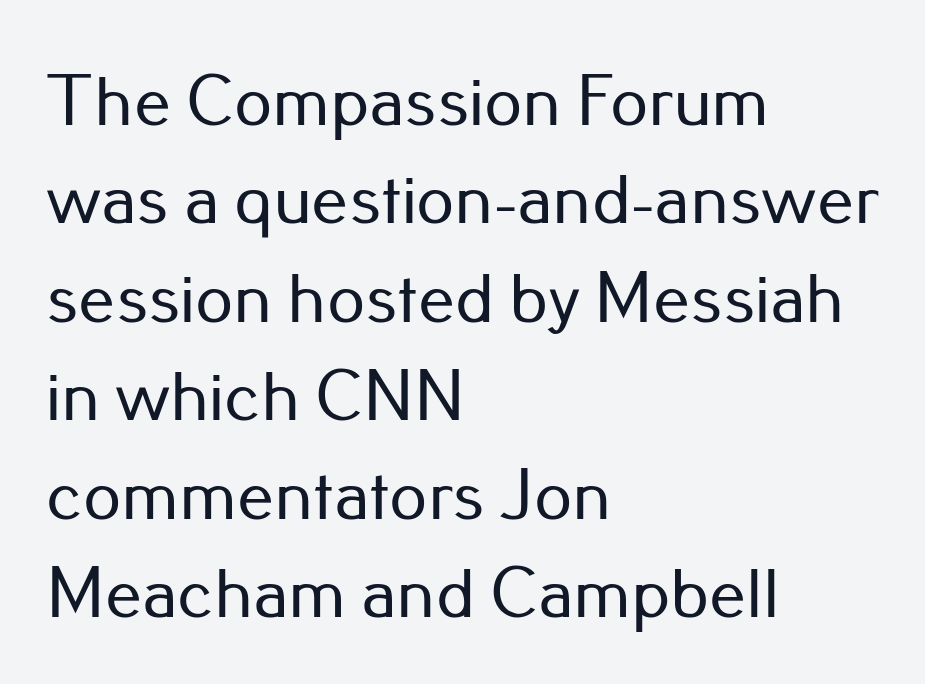
The image shows 74 px sans-serif type, upright; set left-aligned, normal line spacing (1.33x), normal letter spacing, not underlined; low stroke contrast and a small x-height.
